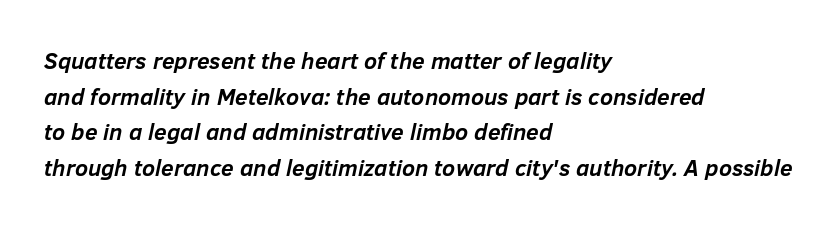
{"italic": "yes", "lean": "right", "slant_degrees": 12, "bold": "yes", "underline": "no", "align": "left", "line_spacing": "normal", "line_spacing_ratio": 1.55, "letter_spacing": "normal", "letter_spacing_em": 0.0, "glyph_px": 23}
